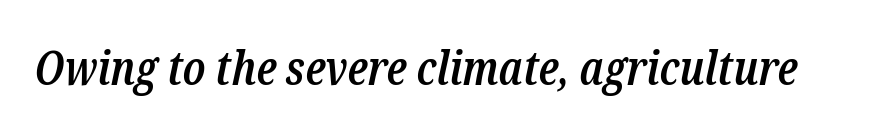
The image shows 47 px semibold, condensed serif type, italic (leaning right); set normal letter spacing, not underlined; low stroke contrast and a medium x-height.
